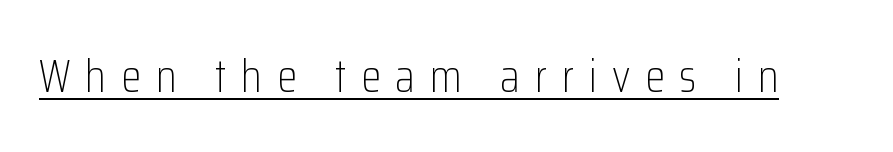
Q: Is the text bold? A: No.
Q: Is the text italic (slanted)? A: No, it is upright.
Q: Is the typeface a serif or a sans-serif typeface? A: Sans-serif.
Q: Is the text underlined? A: Yes.
Q: Is the spacing between letters normal or unusually wide? A: Unusually wide.
Q: Width (condensed, normal, or wide)? A: Condensed.
Q: Stroke contrast? A: Low.
Q: x-height? A: Medium.
Q: Monospaced? A: No.
